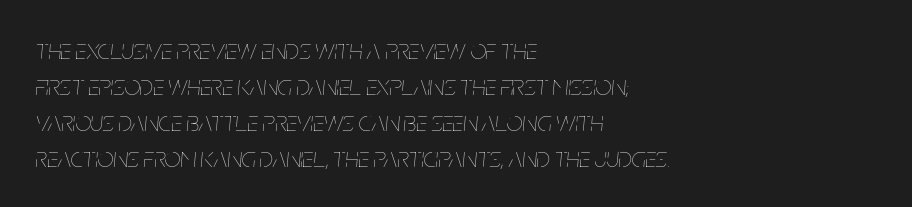
{"italic": "yes", "lean": "right", "slant_degrees": 5, "bold": "no", "weight": "thin", "width": "condensed", "stroke_contrast": "low", "x_height": "large", "monospaced": "no", "underline": "no", "align": "left", "line_spacing": "normal", "line_spacing_ratio": 1.28, "letter_spacing": "normal", "letter_spacing_em": 0.0, "glyph_px": 28}
